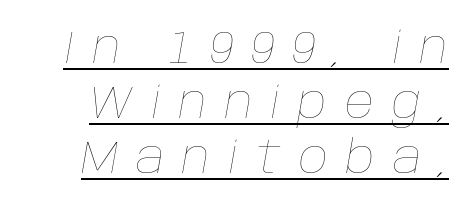
{"italic": "yes", "lean": "right", "slant_degrees": 10, "bold": "no", "weight": "thin", "width": "normal", "stroke_contrast": "low", "x_height": "large", "monospaced": "no", "underline": "yes", "line_spacing_ratio": 1.22, "letter_spacing": "wide", "letter_spacing_em": 0.4, "glyph_px": 45}
